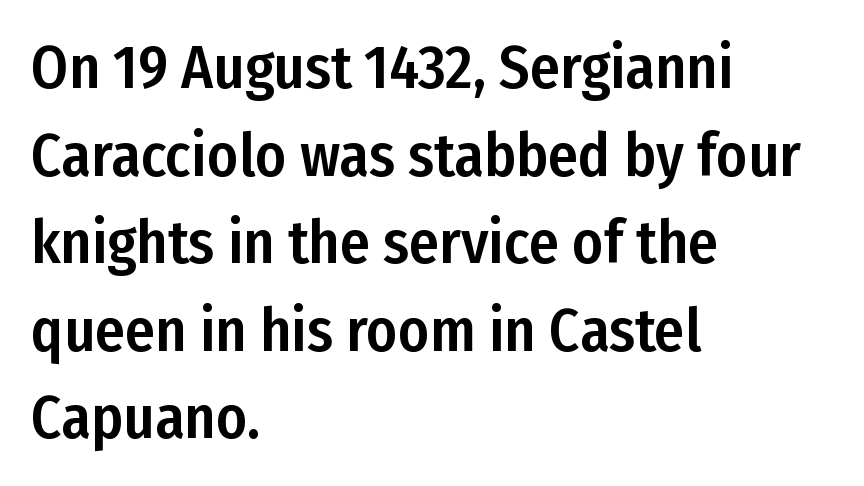
Q: Is the text italic (slanted)? A: No, it is upright.
Q: Is the typeface a serif or a sans-serif typeface? A: Sans-serif.
Q: Is the text underlined? A: No.
Q: How is the paragraph aligned? A: Left-aligned.
Q: Is the spacing between letters normal or unusually wide? A: Normal.
Q: Is the spacing between lines tight, normal or loose? A: Normal.
Q: Width (condensed, normal, or wide)? A: Condensed.
Q: Stroke contrast? A: Low.
Q: x-height? A: Medium.
Q: Monospaced? A: No.
